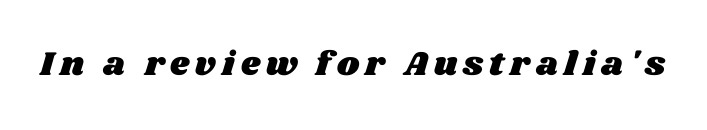
Check under the words: just untouched page. These lines are rendered in a variable-pitch font.
